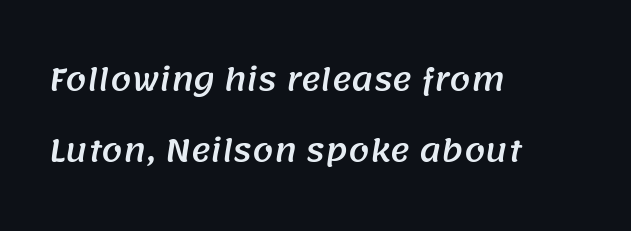
The image shows 30 px sans-serif type; set left-aligned, loose line spacing (2.37x), normal letter spacing, not underlined; medium stroke contrast and a large x-height.
